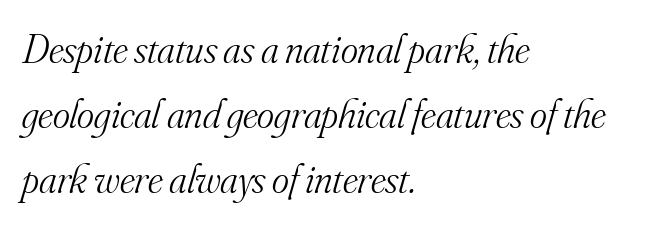
The image shows 41 px light serif type, italic (leaning right); set left-aligned, normal line spacing (1.58x), normal letter spacing, not underlined; medium stroke contrast and a small x-height.
